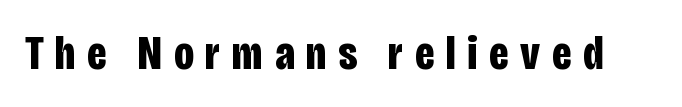
The rendering shows plain stroke endings on the letterforms — a sans-serif design. The rendering uses natural spacing where letterforms have individual widths. Upright lettering throughout. Between one letter and the next there's a generous, obvious gap.
